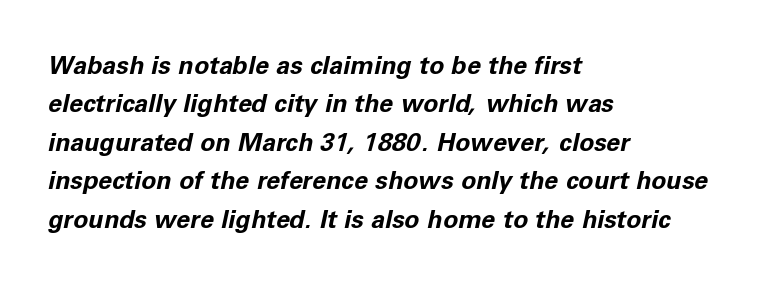
Anything drawn beneath the words? Only blank space. These lines sit exactly where default settings would place them. Visually the block forms a straight wall on the left and a jagged coastline on the right. Caption: bold face, heavy strokes. Does extra space separate the letters? No, they use regular spacing. There's an unmistakable incline to the writing here.
